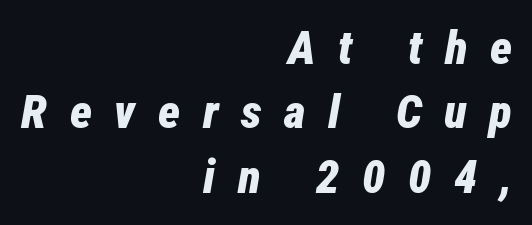
Q: Is the text bold? A: Yes.
Q: Is the text italic (slanted)? A: Yes, it leans right by about 12 degrees.
Q: Is the text underlined? A: No.
Q: How is the paragraph aligned? A: Right-aligned.
Q: Is the spacing between letters normal or unusually wide? A: Unusually wide.
Q: Is the spacing between lines tight, normal or loose? A: Normal.
Q: Width (condensed, normal, or wide)? A: Condensed.
Q: Stroke contrast? A: Low.
Q: x-height? A: Medium.
Q: Monospaced? A: No.
